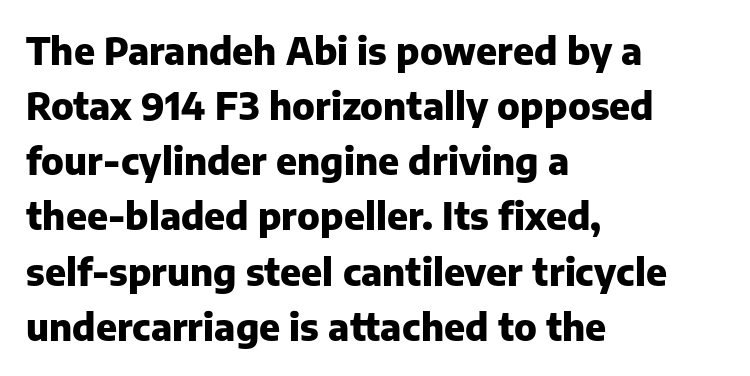
The image shows 37 px heavy sans-serif type, upright; set left-aligned, normal line spacing (1.49x), normal letter spacing, not underlined; low stroke contrast and a medium x-height.
